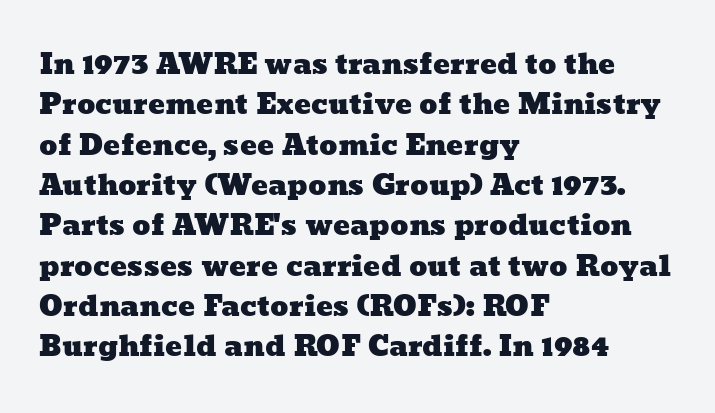
{"width": "wide", "stroke_contrast": "low", "x_height": "medium", "monospaced": "no", "underline": "no", "align": "left", "line_spacing": "normal", "line_spacing_ratio": 1.44, "letter_spacing": "normal", "letter_spacing_em": 0.0, "glyph_px": 28}
